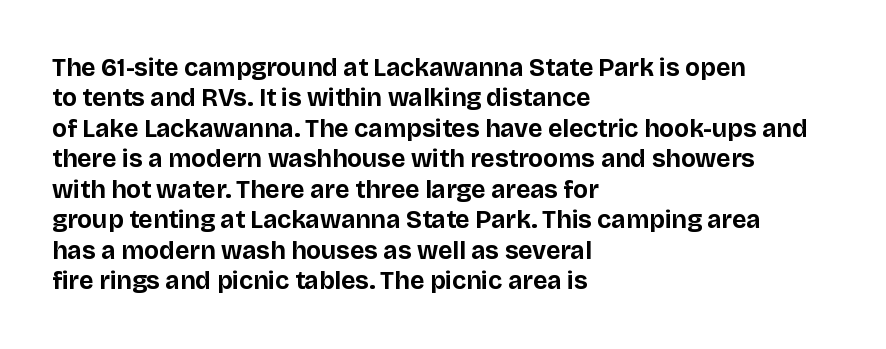
{"italic": "no", "bold": "yes", "underline": "no", "align": "left", "line_spacing_ratio": 1.22, "letter_spacing": "normal", "letter_spacing_em": 0.0, "glyph_px": 25}
